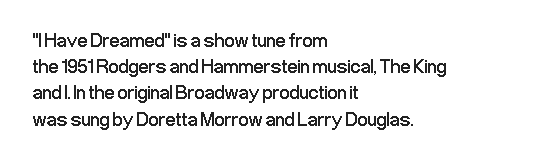
The image shows 20 px text type, upright; set left-aligned, normal line spacing (1.31x), normal letter spacing, not underlined.
